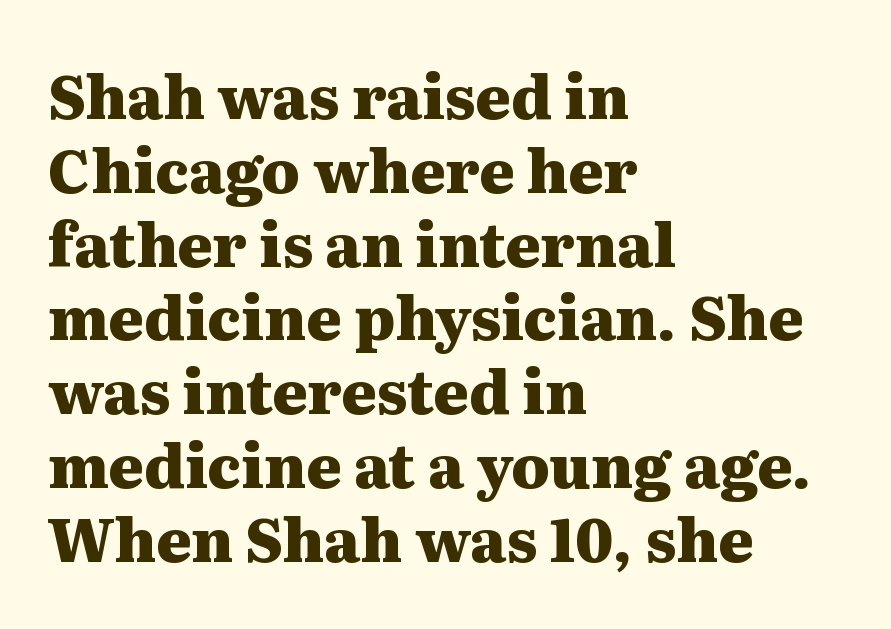
The image shows 60 px heavy, wide serif type, upright; set left-aligned, line spacing 1.23x, normal letter spacing, not underlined; medium stroke contrast and a medium x-height.
